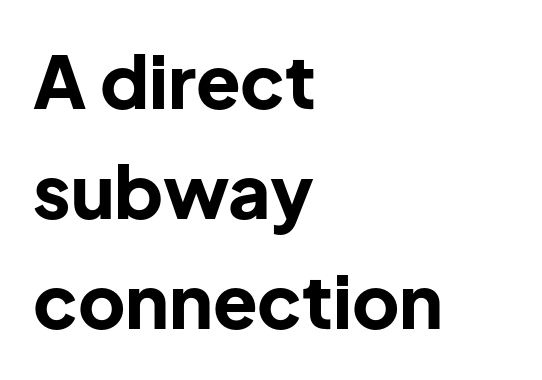
Q: Is the text bold? A: Yes.
Q: Is the text italic (slanted)? A: No, it is upright.
Q: Is the typeface a serif or a sans-serif typeface? A: Sans-serif.
Q: Is the text underlined? A: No.
Q: How is the paragraph aligned? A: Left-aligned.
Q: Is the spacing between letters normal or unusually wide? A: Normal.
Q: Is the spacing between lines tight, normal or loose? A: Normal.
Q: Width (condensed, normal, or wide)? A: Normal.
Q: Stroke contrast? A: Low.
Q: x-height? A: Medium.
Q: Monospaced? A: No.
